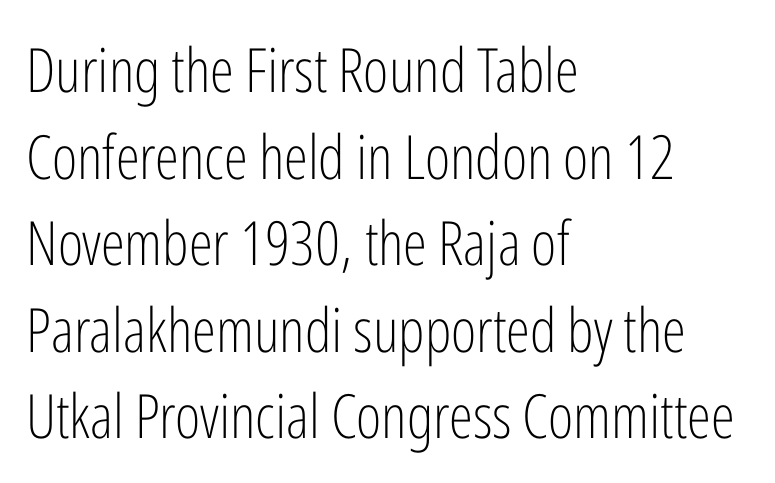
Q: Is the text bold? A: No.
Q: Is the text italic (slanted)? A: No, it is upright.
Q: Is the typeface a serif or a sans-serif typeface? A: Sans-serif.
Q: Is the text underlined? A: No.
Q: How is the paragraph aligned? A: Left-aligned.
Q: Is the spacing between letters normal or unusually wide? A: Normal.
Q: Is the spacing between lines tight, normal or loose? A: Normal.
Q: Width (condensed, normal, or wide)? A: Condensed.
Q: Stroke contrast? A: Low.
Q: x-height? A: Medium.
Q: Monospaced? A: No.
